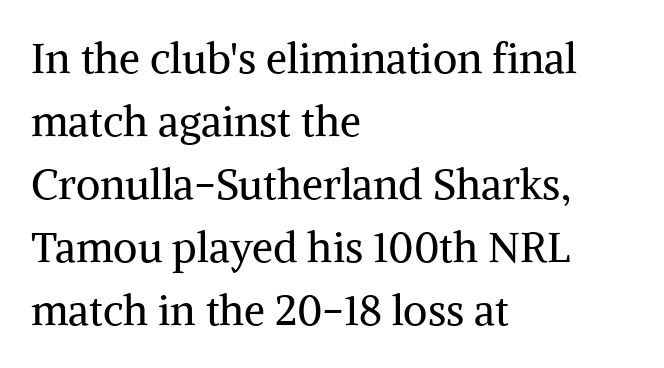
These lines sit exactly where default settings would place them. Counters stay open thanks to moderate or lighter strokes. Do the characters align in a grid? No, the font is proportional. Quick note: underline off.
